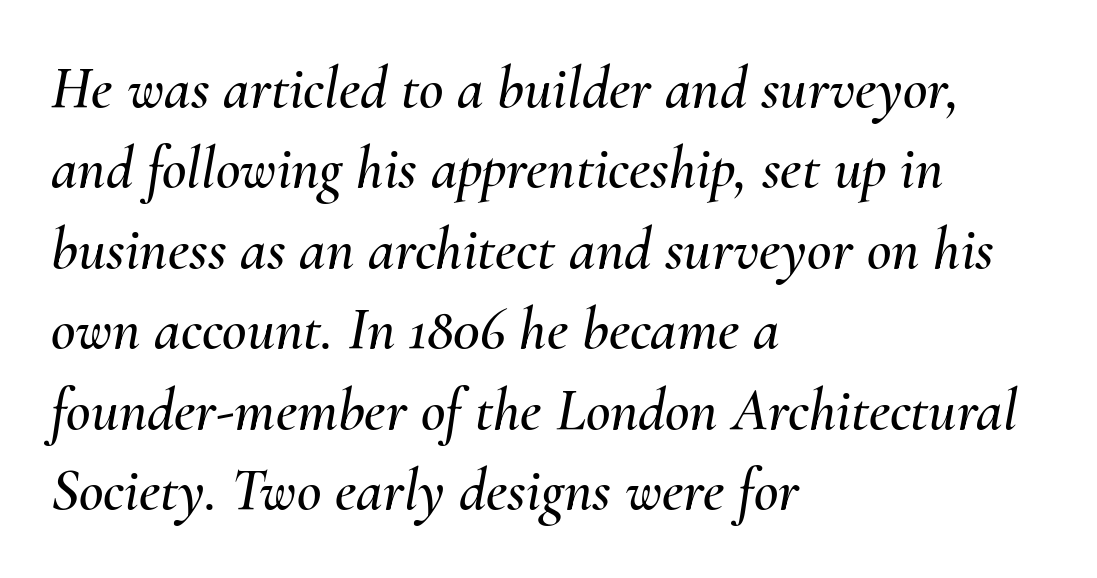
The image shows 60 px text type, italic (leaning right); set left-aligned, normal line spacing (1.34x), normal letter spacing, not underlined; medium stroke contrast and a small x-height.
